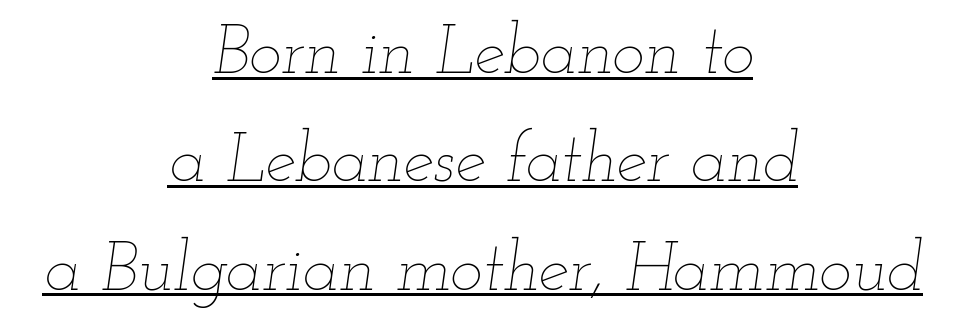
The image shows 69 px thin, wide type, italic (leaning right); set centered, normal line spacing (1.57x), normal letter spacing, underlined; low stroke contrast and a small x-height.
